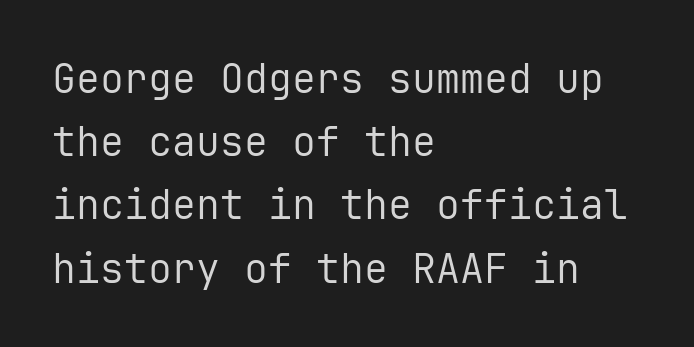
The image shows 40 px regular-weight sans-serif type, upright, monospaced; set left-aligned, normal line spacing (1.58x), normal letter spacing, not underlined; low stroke contrast and a medium x-height.
